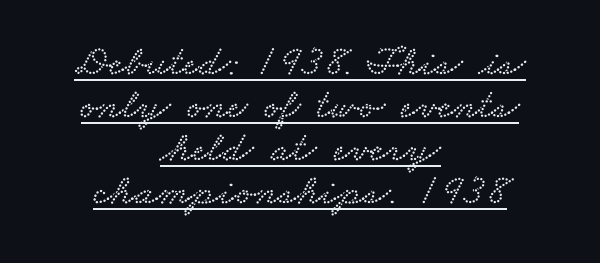
{"serif": "yes", "width": "wide", "stroke_contrast": "low", "x_height": "small", "monospaced": "no", "underline": "yes", "align": "center", "line_spacing": "tight", "line_spacing_ratio": 1.0, "letter_spacing": "normal", "letter_spacing_em": 0.0, "glyph_px": 43}
